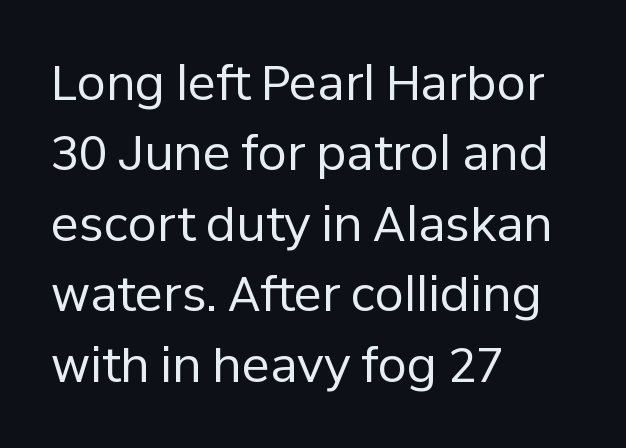
Q: Is the text bold? A: No.
Q: Is the text italic (slanted)? A: No, it is upright.
Q: Is the typeface a serif or a sans-serif typeface? A: Sans-serif.
Q: Is the text underlined? A: No.
Q: How is the paragraph aligned? A: Left-aligned.
Q: Is the spacing between letters normal or unusually wide? A: Normal.
Q: Is the spacing between lines tight, normal or loose? A: Normal.
Q: Width (condensed, normal, or wide)? A: Normal.
Q: Stroke contrast? A: Low.
Q: x-height? A: Medium.
Q: Monospaced? A: No.
